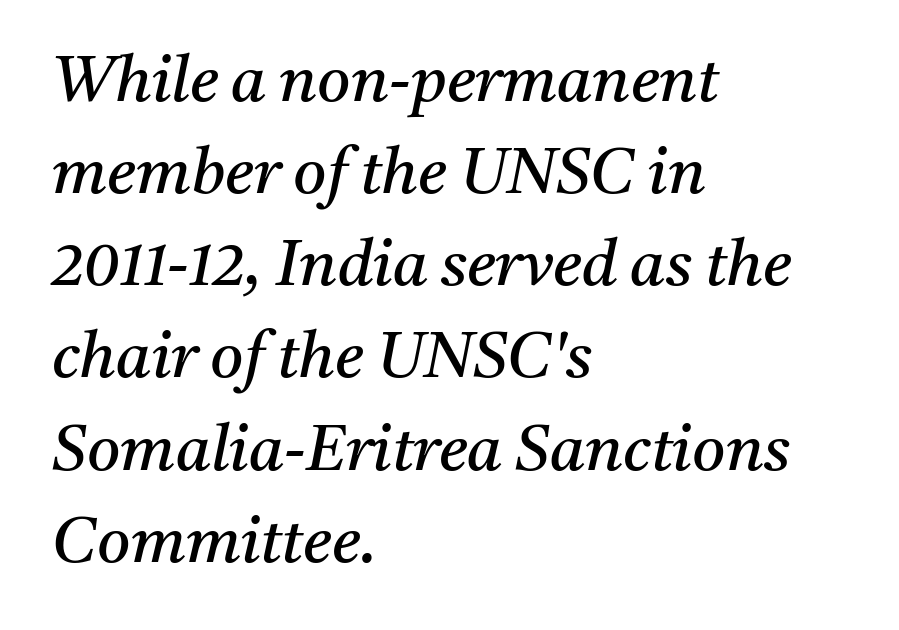
Q: Is the text bold? A: No.
Q: Is the text italic (slanted)? A: Yes, it leans right by about 11 degrees.
Q: Is the typeface a serif or a sans-serif typeface? A: Serif.
Q: Is the text underlined? A: No.
Q: How is the paragraph aligned? A: Left-aligned.
Q: Is the spacing between letters normal or unusually wide? A: Normal.
Q: Is the spacing between lines tight, normal or loose? A: Normal.
Q: Width (condensed, normal, or wide)? A: Normal.
Q: Stroke contrast? A: Medium.
Q: x-height? A: Medium.
Q: Monospaced? A: No.
